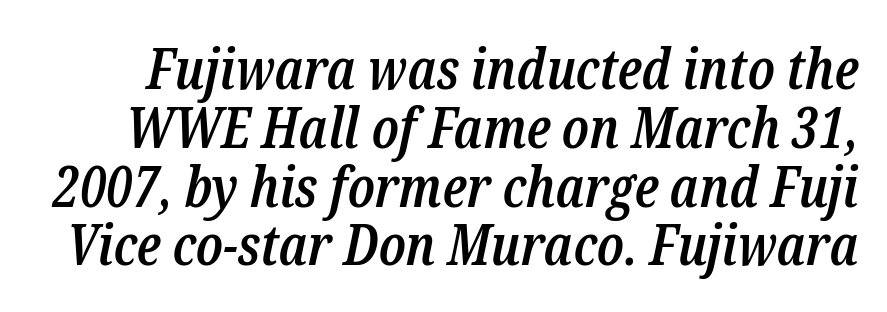
The image shows 56 px semibold, condensed serif type, italic (leaning right); set tight line spacing (1.05x), normal letter spacing, not underlined; low stroke contrast and a medium x-height.
